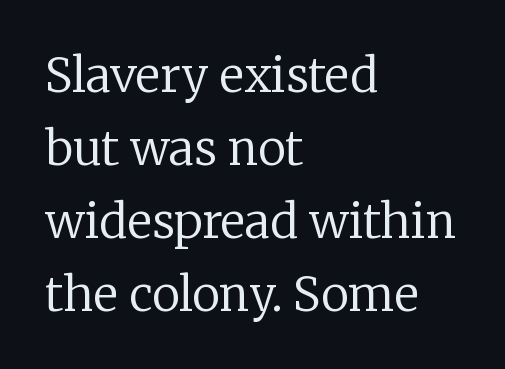
{"serif": "yes", "italic": "no", "bold": "no", "weight": "regular", "width": "normal", "stroke_contrast": "low", "x_height": "medium", "monospaced": "no", "underline": "no", "align": "left", "line_spacing": "normal", "line_spacing_ratio": 1.55, "letter_spacing": "normal", "letter_spacing_em": 0.0, "glyph_px": 47}
